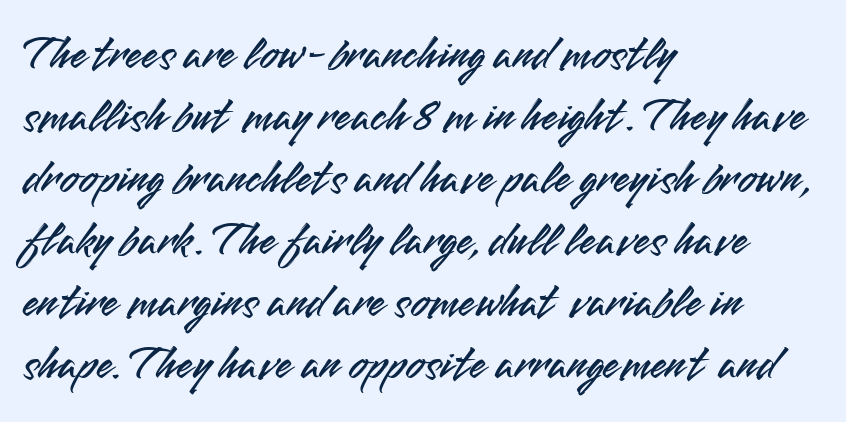
The image shows 48 px sans-serif type; set left-aligned, normal line spacing (1.29x), normal letter spacing, not underlined; medium stroke contrast and a small x-height.
